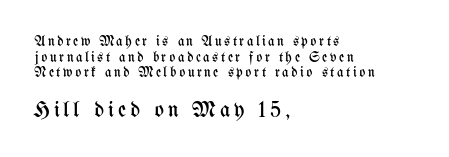
Q: Is the text bold? A: No.
Q: Is the text italic (slanted)? A: No, it is upright.
Q: Is the text underlined? A: No.
Q: How is the paragraph aligned? A: Left-aligned.
Q: Is the spacing between lines tight, normal or loose? A: Tight.
Q: Which block of text is set in a larger size, the first (top) or the second (bottom)? A: The second (bottom) one.
